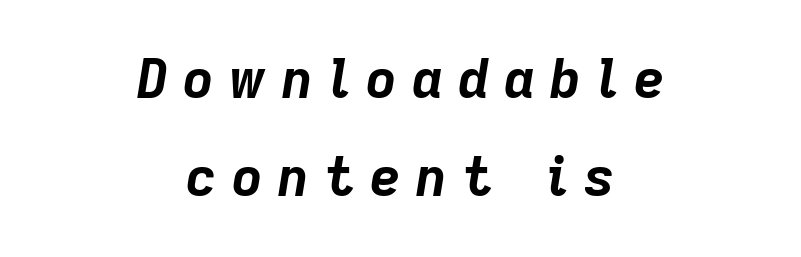
Q: Is the text bold? A: Yes.
Q: Is the text italic (slanted)? A: Yes, it leans right by about 9 degrees.
Q: Is the text underlined? A: No.
Q: How is the paragraph aligned? A: Centered.
Q: Is the spacing between letters normal or unusually wide? A: Unusually wide.
Q: Width (condensed, normal, or wide)? A: Normal.
Q: Stroke contrast? A: Low.
Q: x-height? A: Medium.
Q: Monospaced? A: No.
